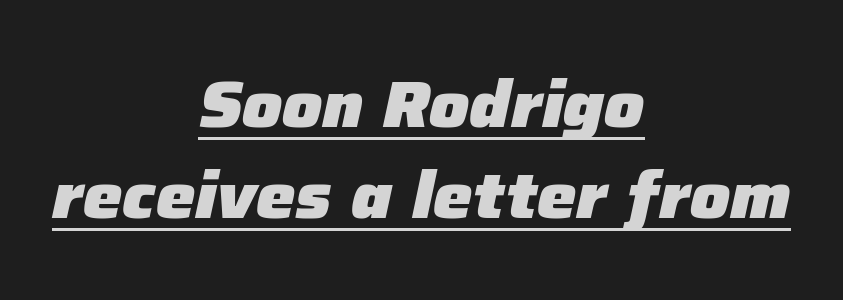
{"italic": "yes", "lean": "right", "slant_degrees": 12, "bold": "yes", "weight": "heavy", "width": "normal", "stroke_contrast": "low", "x_height": "medium", "monospaced": "no", "underline": "yes", "align": "center", "line_spacing": "normal", "line_spacing_ratio": 1.38, "letter_spacing": "normal", "letter_spacing_em": 0.0, "glyph_px": 66}
